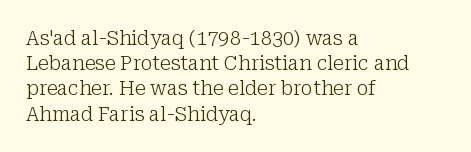
The image shows 20 px text type, upright; set left-aligned, normal line spacing (1.26x), normal letter spacing, not underlined.
